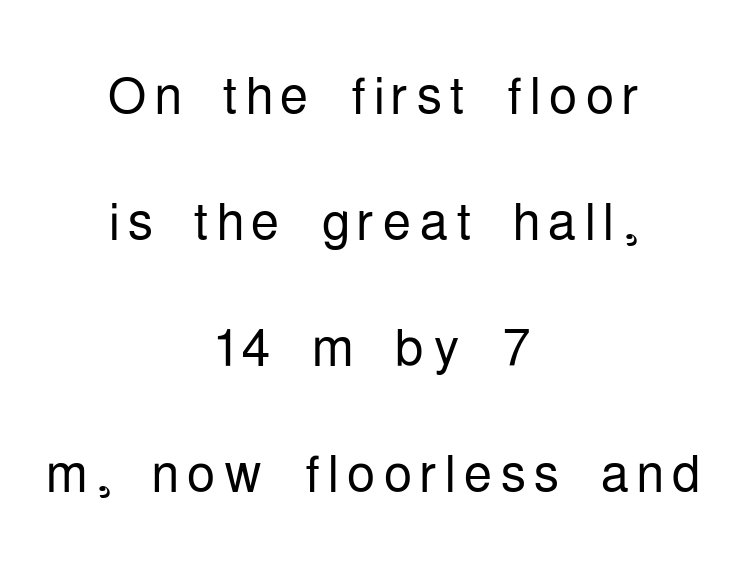
Q: Is the text bold? A: No.
Q: Is the text italic (slanted)? A: No, it is upright.
Q: Is the typeface a serif or a sans-serif typeface? A: Sans-serif.
Q: Is the text underlined? A: No.
Q: How is the paragraph aligned? A: Centered.
Q: Width (condensed, normal, or wide)? A: Condensed.
Q: Stroke contrast? A: Low.
Q: x-height? A: Medium.
Q: Monospaced? A: No.
